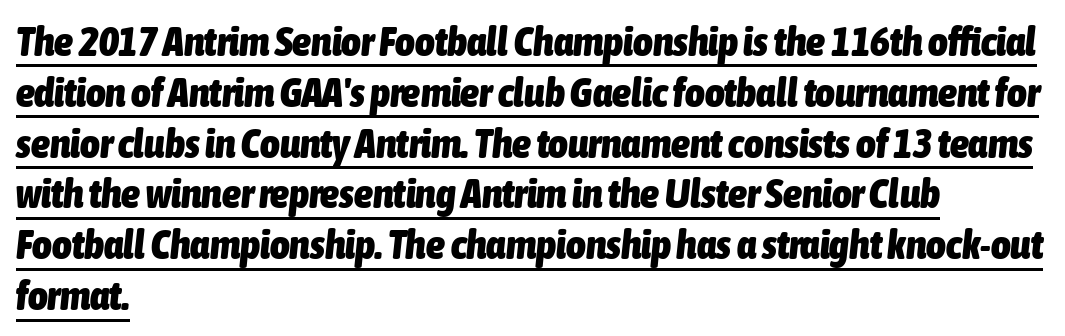
Each word holds together tightly as a unit, with standard inter-letter gaps. I'd describe the lettering as bold — thick and assertive. Compared with a centered layout, this one pins lines to the left instead. A typesetter would call this proportional, since set widths differ per character. The letters are slanted; this is an italic face.
